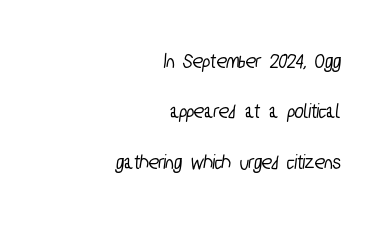
{"underline": "no", "align": "right", "line_spacing": "loose", "line_spacing_ratio": 2.4, "letter_spacing": "normal", "letter_spacing_em": 0.0, "glyph_px": 21}
